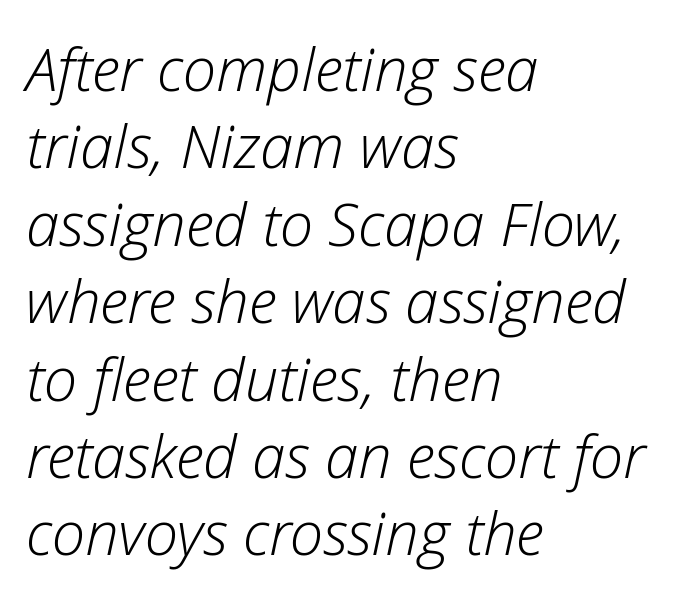
Q: Is the text bold? A: No.
Q: Is the text italic (slanted)? A: Yes, it leans right by about 12 degrees.
Q: Is the text underlined? A: No.
Q: How is the paragraph aligned? A: Left-aligned.
Q: Is the spacing between letters normal or unusually wide? A: Normal.
Q: Is the spacing between lines tight, normal or loose? A: Normal.
Q: Width (condensed, normal, or wide)? A: Normal.
Q: Stroke contrast? A: Low.
Q: x-height? A: Medium.
Q: Monospaced? A: No.
